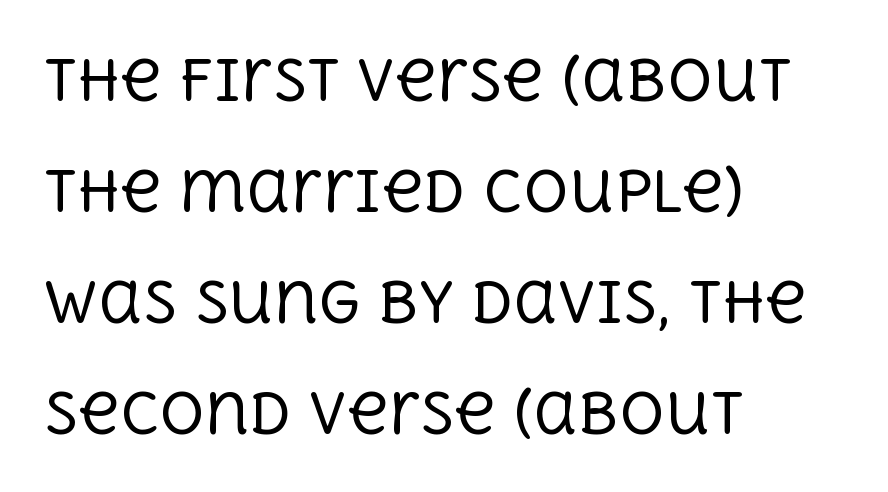
Q: Is the text bold? A: No.
Q: Is the text italic (slanted)? A: No, it is upright.
Q: Is the typeface a serif or a sans-serif typeface? A: Serif.
Q: Is the text underlined? A: No.
Q: How is the paragraph aligned? A: Left-aligned.
Q: Is the spacing between letters normal or unusually wide? A: Normal.
Q: Is the spacing between lines tight, normal or loose? A: Loose.
Q: Width (condensed, normal, or wide)? A: Normal.
Q: x-height? A: Large.
Q: Monospaced? A: No.
